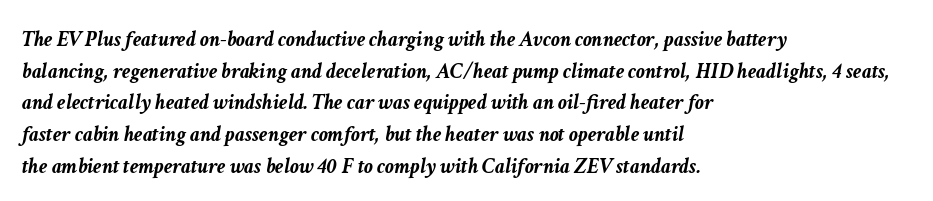
Q: Is the text bold? A: Yes.
Q: Is the text italic (slanted)? A: Yes, it leans right by about 11 degrees.
Q: Is the text underlined? A: No.
Q: How is the paragraph aligned? A: Left-aligned.
Q: Is the spacing between letters normal or unusually wide? A: Normal.
Q: Is the spacing between lines tight, normal or loose? A: Normal.
